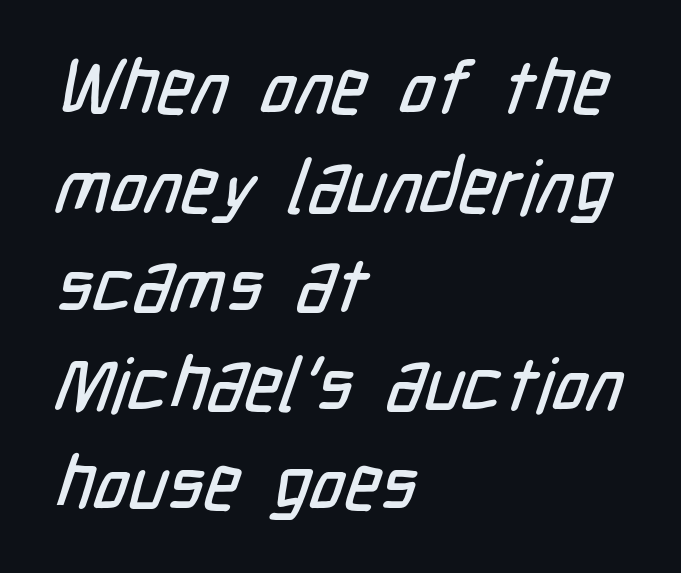
The image shows 75 px condensed sans-serif type; set left-aligned, normal line spacing (1.32x), normal letter spacing, not underlined; low stroke contrast and a medium x-height.
